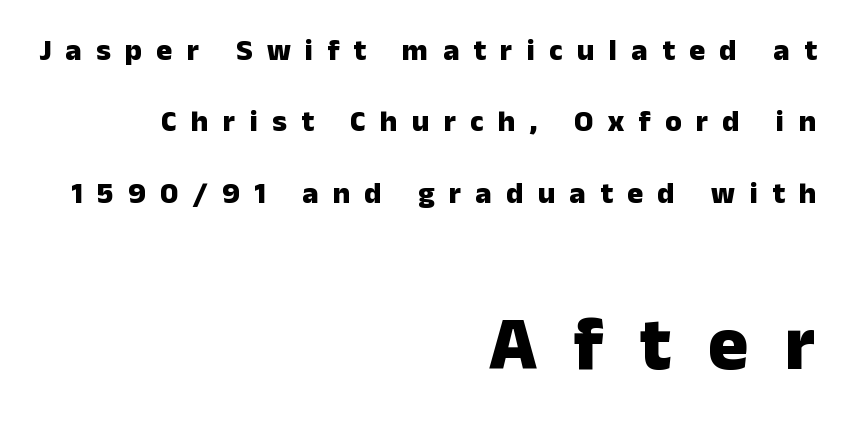
{"serif": "no", "italic": "no", "bold": "yes", "weight": "heavy", "width": "normal", "stroke_contrast": "low", "x_height": "medium", "monospaced": "no", "underline": "no", "align": "right", "line_spacing": "loose", "line_spacing_ratio": 2.38, "letter_spacing": "wide", "letter_spacing_em": 0.48, "larger_block": "second", "size_ratio": 2.53, "glyph_px": 76}
